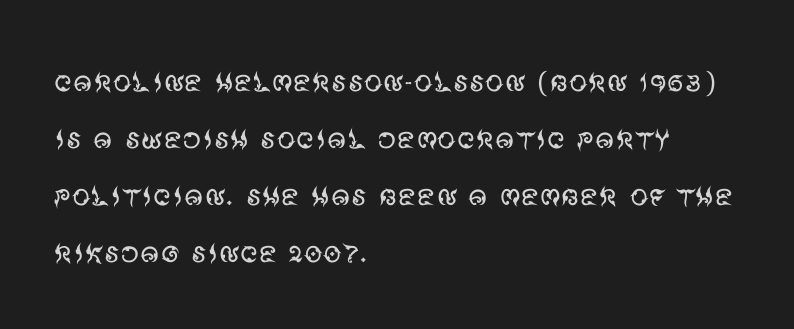
{"serif": "no", "italic": "no", "bold": "no", "weight": "regular", "width": "normal", "stroke_contrast": "medium", "x_height": "large", "monospaced": "no", "underline": "no", "align": "left", "line_spacing": "normal", "line_spacing_ratio": 1.54, "letter_spacing": "normal", "letter_spacing_em": 0.0, "glyph_px": 37}
